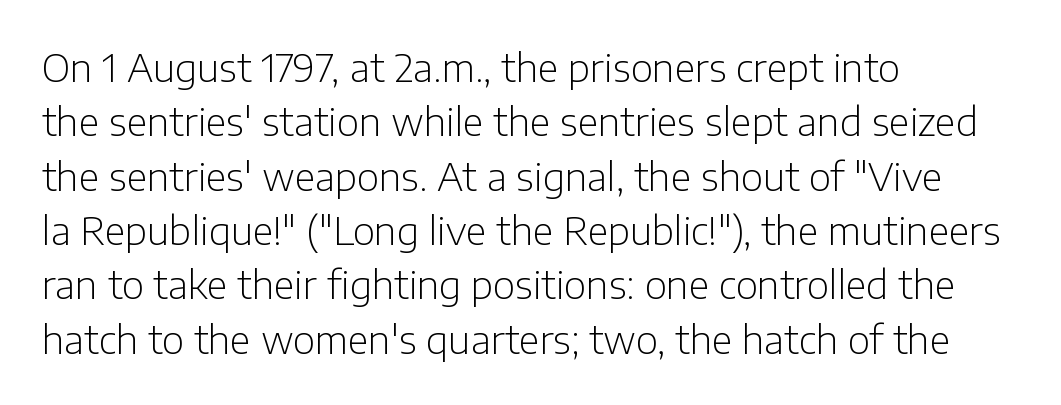
{"serif": "no", "italic": "no", "bold": "no", "weight": "light", "width": "normal", "stroke_contrast": "low", "x_height": "medium", "monospaced": "no", "underline": "no", "align": "left", "line_spacing": "normal", "line_spacing_ratio": 1.43, "letter_spacing": "normal", "letter_spacing_em": 0.0, "glyph_px": 38}
